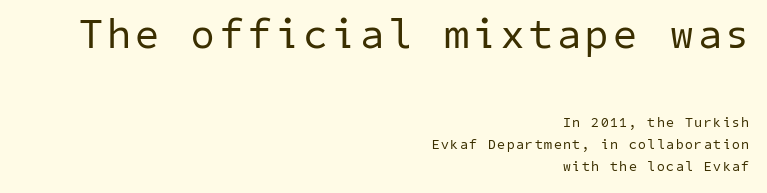
{"serif": "no", "bold": "no", "weight": "regular", "width": "normal", "stroke_contrast": "low", "x_height": "medium", "underline": "no", "align": "right", "line_spacing": "normal", "line_spacing_ratio": 1.56, "larger_block": "first", "size_ratio": 3.0, "glyph_px": 42}
